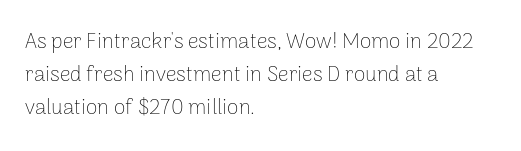
No italicization has been applied; the sample stays upright. This rendering features lettering with no underline. Summary of weight: not heavy and not bold. The typesetter chose a ragged-right arrangement here. The vertical gap from one line to the next is medium.
